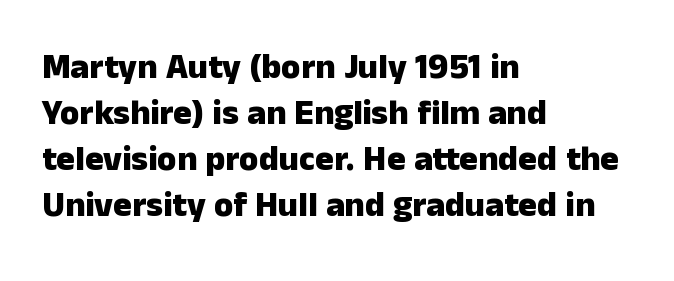
{"serif": "no", "italic": "no", "bold": "yes", "weight": "heavy", "width": "normal", "stroke_contrast": "low", "x_height": "medium", "monospaced": "no", "underline": "no", "align": "left", "line_spacing": "normal", "line_spacing_ratio": 1.31, "letter_spacing": "normal", "letter_spacing_em": 0.0, "glyph_px": 35}
